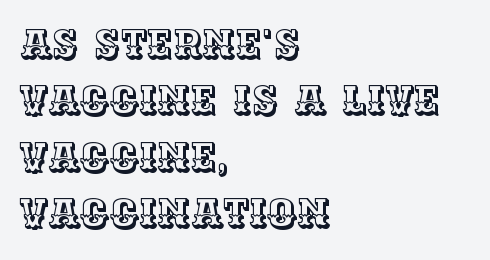
The image shows 40 px text type, upright; set left-aligned, normal line spacing (1.41x), normal letter spacing, not underlined; a large x-height.
